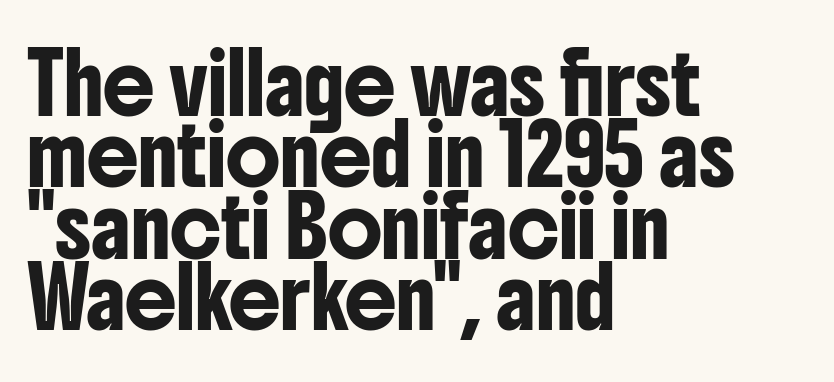
The image shows 58 px condensed sans-serif type, upright; set left-aligned, line spacing 1.23x, normal letter spacing, not underlined; low stroke contrast and a medium x-height.
